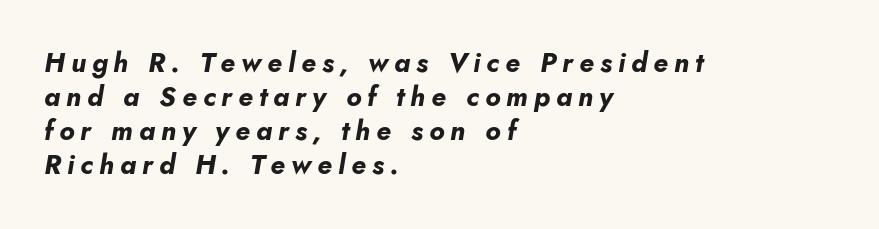
{"italic": "yes", "lean": "right", "slant_degrees": 10, "bold": "yes", "underline": "no", "align": "left", "line_spacing": "normal", "line_spacing_ratio": 1.26, "letter_spacing": "wide", "letter_spacing_em": 0.22, "glyph_px": 27}
